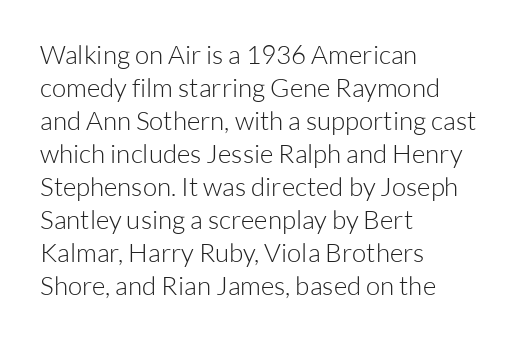
When letters stand straight like this, we call the style roman or upright. These lines sit exactly where default settings would place them. Students, note that the glyphs here touch the page at normal intervals. The passage shown is not bold in any degree. In CSS terms this would be text-align: left. Underlining? Definitely not there.
